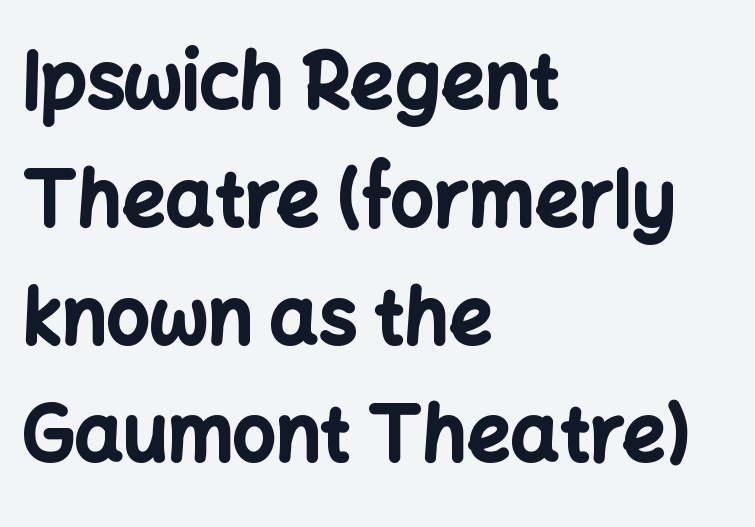
{"serif": "no", "italic": "no", "bold": "yes", "weight": "bold", "width": "normal", "stroke_contrast": "low", "x_height": "medium", "monospaced": "no", "underline": "no", "align": "left", "line_spacing": "normal", "line_spacing_ratio": 1.55, "letter_spacing": "normal", "letter_spacing_em": 0.0, "glyph_px": 76}
